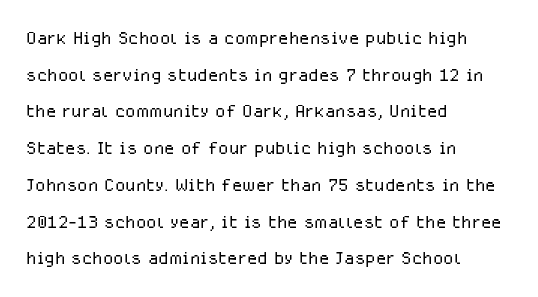
{"italic": "no", "bold": "no", "underline": "no", "align": "left", "line_spacing": "normal", "line_spacing_ratio": 1.53, "letter_spacing": "normal", "letter_spacing_em": 0.0, "glyph_px": 24}
